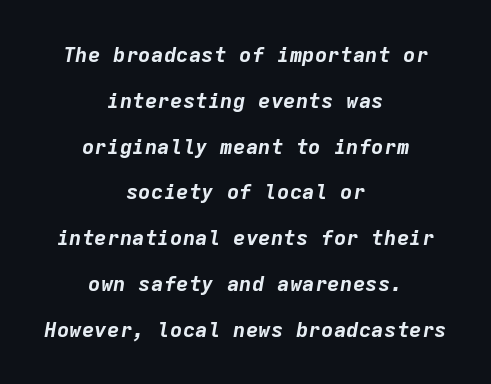
{"italic": "yes", "lean": "right", "slant_degrees": 9, "bold": "yes", "underline": "no", "align": "center", "line_spacing": "loose", "line_spacing_ratio": 2.18, "letter_spacing": "normal", "letter_spacing_em": 0.0, "glyph_px": 21}
